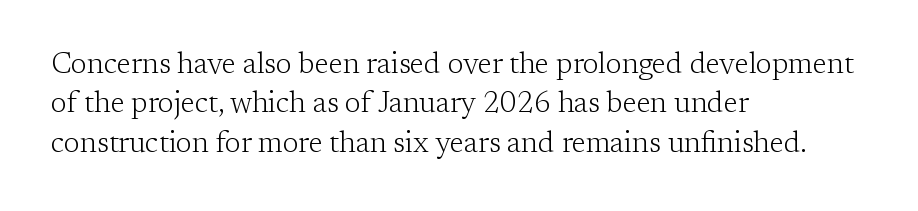
The typesetting does not lean heavy: it is not bold. The rendering uses a moderate line-height, typical for paragraphs. In terms of letterspacing, this is plain default setting. Plain, unruled lines of type.
